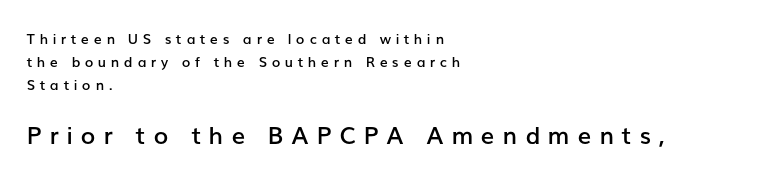
Between these two stacked blocks, the lower one wins on size. The passage shown has open, widely tracked lettering throughout. Line beginnings align vertically; line endings do not. Unmarked baselines from the first word to the last. How heavy is the stroke? Medium-heavy — a semibold, shy of bold.
